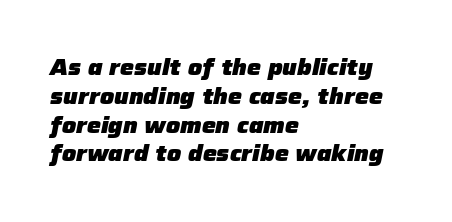
The image shows 22 px bold type, italic (leaning right); set left-aligned, normal line spacing (1.31x), normal letter spacing, not underlined.
